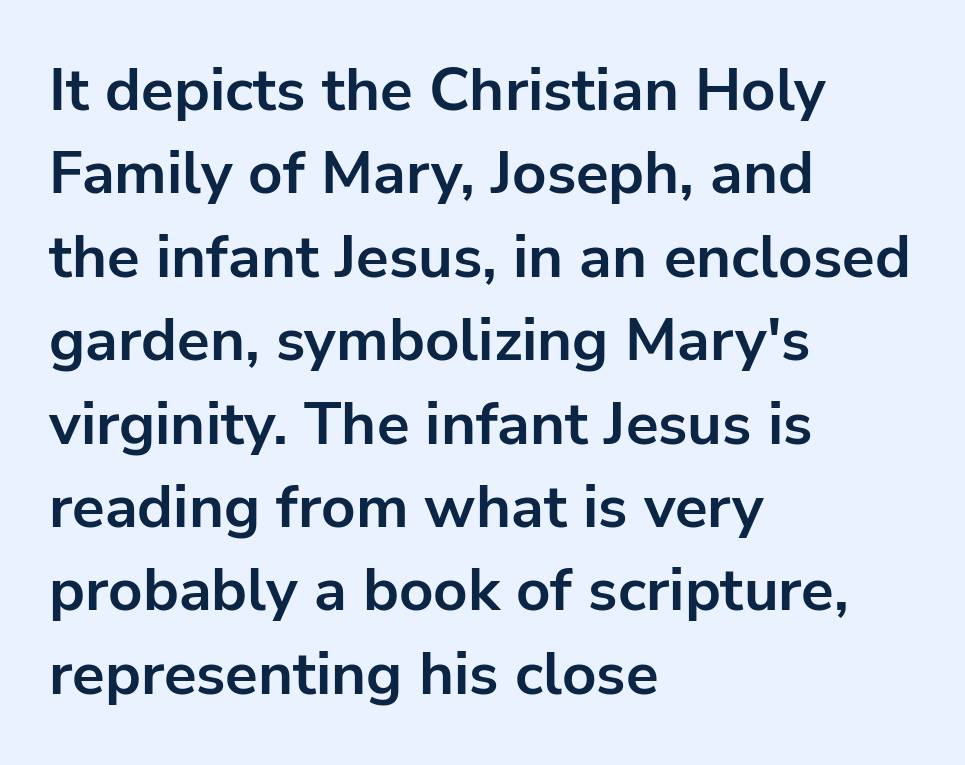
The image shows 60 px bold sans-serif type, upright; set left-aligned, normal line spacing (1.39x), normal letter spacing, not underlined; low stroke contrast and a medium x-height.
